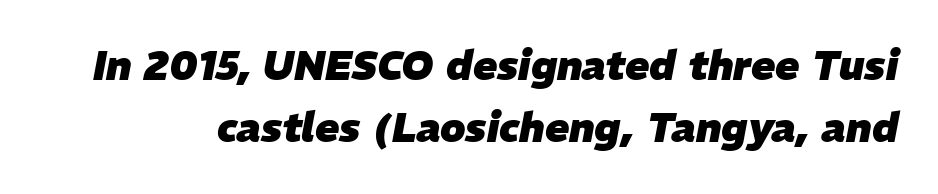
{"italic": "yes", "lean": "right", "slant_degrees": 11, "bold": "yes", "weight": "heavy", "width": "normal", "stroke_contrast": "low", "x_height": "medium", "monospaced": "no", "underline": "no", "line_spacing": "normal", "line_spacing_ratio": 1.56, "letter_spacing": "normal", "letter_spacing_em": 0.0, "glyph_px": 40}
